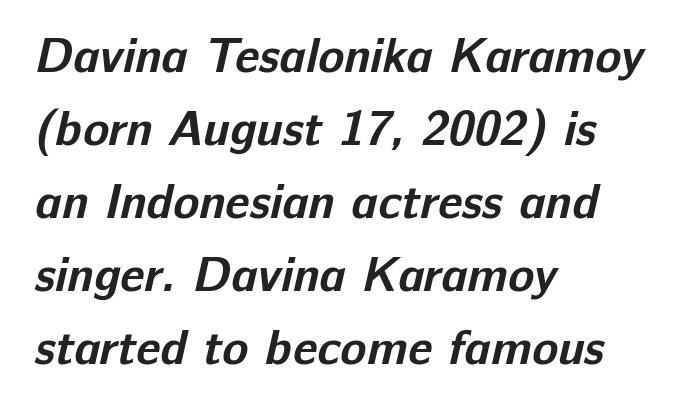
The image shows 48 px bold sans-serif type; set left-aligned, normal line spacing (1.52x), normal letter spacing, not underlined; low stroke contrast and a medium x-height.
